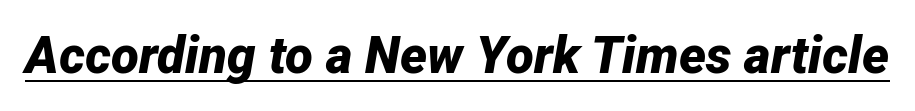
Q: Is the text bold? A: Yes.
Q: Is the text italic (slanted)? A: Yes, it leans right by about 12 degrees.
Q: Is the text underlined? A: Yes.
Q: Is the spacing between letters normal or unusually wide? A: Normal.
Q: Width (condensed, normal, or wide)? A: Normal.
Q: Stroke contrast? A: Low.
Q: x-height? A: Medium.
Q: Monospaced? A: No.
